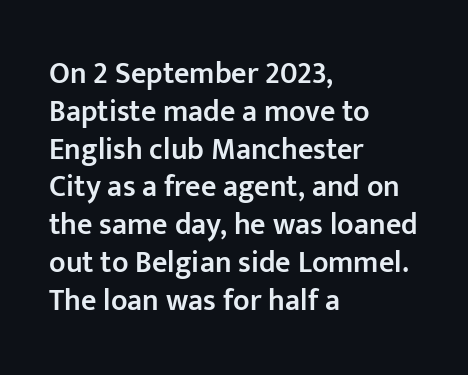
{"serif": "no", "italic": "no", "bold": "semi", "weight": "semibold", "width": "normal", "stroke_contrast": "low", "x_height": "medium", "monospaced": "no", "underline": "no", "align": "left", "line_spacing": "normal", "line_spacing_ratio": 1.26, "letter_spacing": "normal", "letter_spacing_em": 0.0, "glyph_px": 30}
